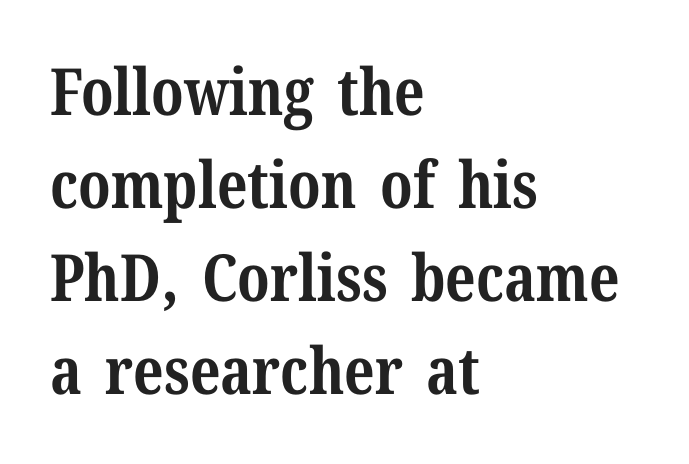
The image shows 65 px bold serif type, upright; set left-aligned, normal line spacing (1.43x), normal letter spacing, not underlined; medium stroke contrast and a medium x-height.
